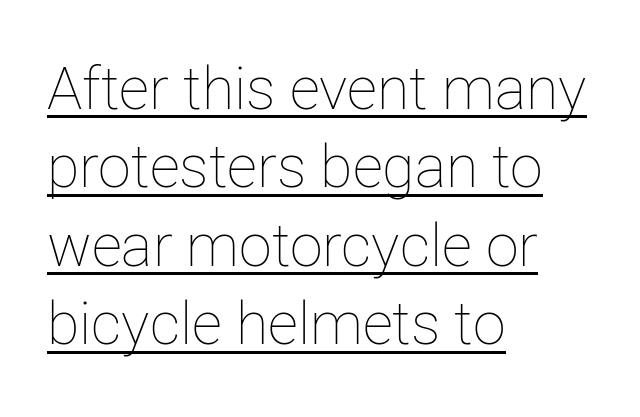
The image shows 59 px thin type, upright; set left-aligned, normal line spacing (1.33x), normal letter spacing, underlined; low stroke contrast and a medium x-height.
